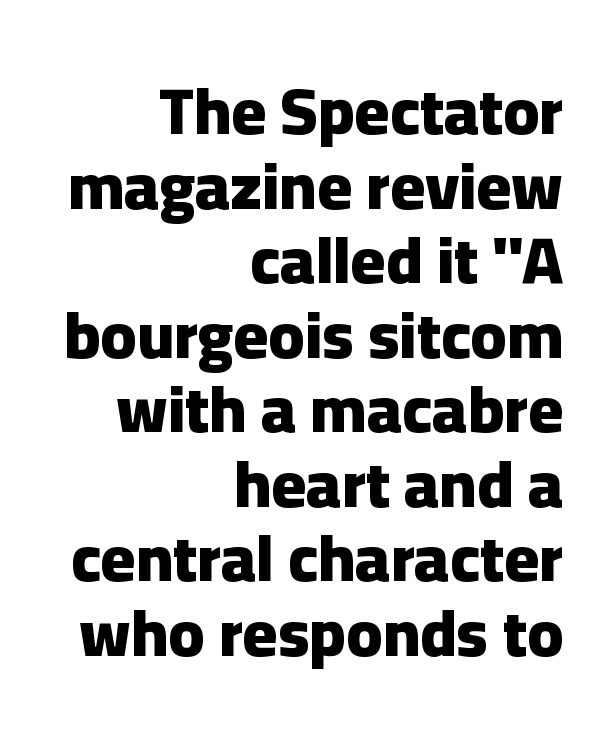
Q: Is the text bold? A: Yes.
Q: Is the text italic (slanted)? A: No, it is upright.
Q: Is the typeface a serif or a sans-serif typeface? A: Sans-serif.
Q: Is the text underlined? A: No.
Q: How is the paragraph aligned? A: Right-aligned.
Q: Is the spacing between letters normal or unusually wide? A: Normal.
Q: Is the spacing between lines tight, normal or loose? A: Tight.
Q: Width (condensed, normal, or wide)? A: Normal.
Q: Stroke contrast? A: Low.
Q: x-height? A: Medium.
Q: Monospaced? A: No.
